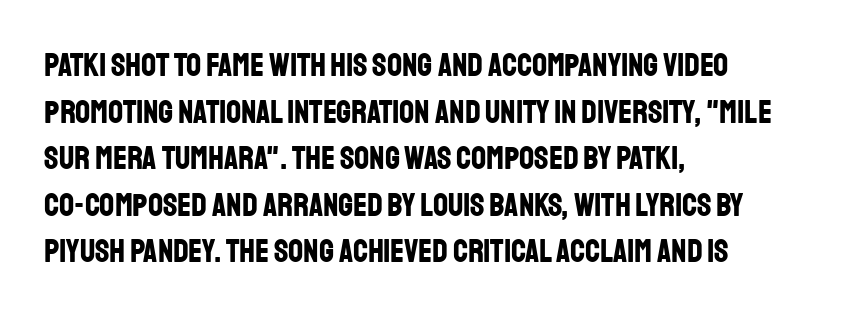
Q: Is the text bold? A: Yes.
Q: Is the text italic (slanted)? A: No, it is upright.
Q: Is the typeface a serif or a sans-serif typeface? A: Sans-serif.
Q: Is the text underlined? A: No.
Q: How is the paragraph aligned? A: Left-aligned.
Q: Is the spacing between letters normal or unusually wide? A: Normal.
Q: Is the spacing between lines tight, normal or loose? A: Normal.
Q: Width (condensed, normal, or wide)? A: Condensed.
Q: Stroke contrast? A: Low.
Q: x-height? A: Large.
Q: Monospaced? A: No.
